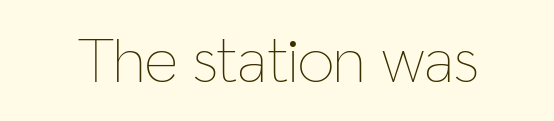
Ink coverage per letter is moderate at most. Posture: vertical. Unmarked baselines from the first word to the last. These lines are rendered in a variable-pitch font.
